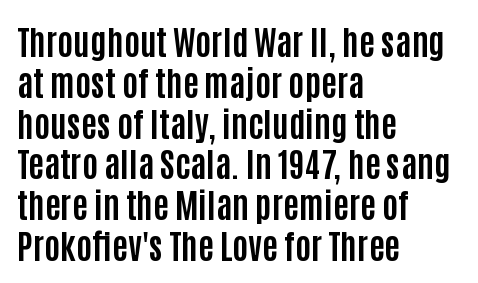
{"serif": "no", "italic": "no", "bold": "yes", "weight": "bold", "width": "condensed", "stroke_contrast": "low", "x_height": "large", "monospaced": "no", "underline": "no", "align": "left", "line_spacing_ratio": 1.2, "letter_spacing": "normal", "letter_spacing_em": 0.0, "glyph_px": 34}
